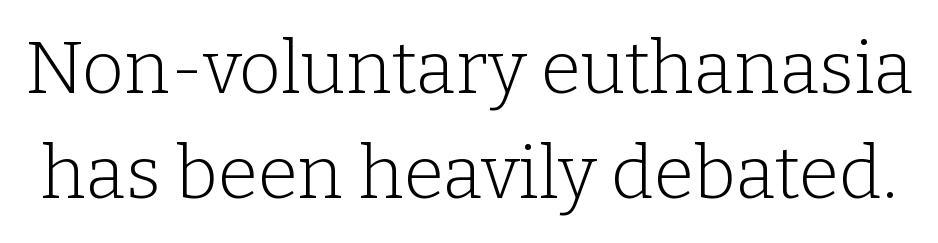
Q: Is the text bold? A: No.
Q: Is the text italic (slanted)? A: No, it is upright.
Q: Is the typeface a serif or a sans-serif typeface? A: Serif.
Q: Is the text underlined? A: No.
Q: Is the spacing between letters normal or unusually wide? A: Normal.
Q: Is the spacing between lines tight, normal or loose? A: Normal.
Q: Width (condensed, normal, or wide)? A: Normal.
Q: Stroke contrast? A: Low.
Q: x-height? A: Medium.
Q: Monospaced? A: No.
